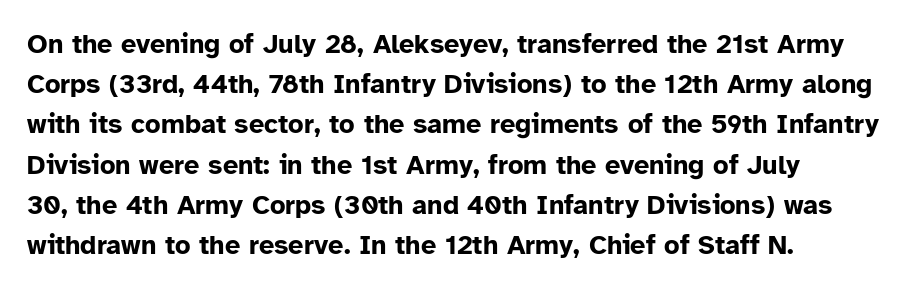
The image shows 27 px bold type, upright; set left-aligned, normal line spacing (1.49x), normal letter spacing, not underlined.
